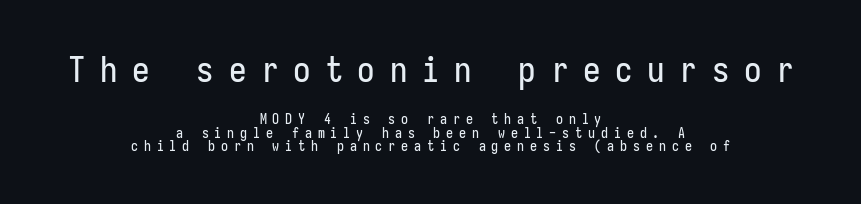
Q: Is the text italic (slanted)? A: No, it is upright.
Q: Is the typeface a serif or a sans-serif typeface? A: Sans-serif.
Q: Is the text underlined? A: No.
Q: How is the paragraph aligned? A: Centered.
Q: Is the spacing between letters normal or unusually wide? A: Unusually wide.
Q: Is the spacing between lines tight, normal or loose? A: Tight.
Q: Which block of text is set in a larger size, the first (top) or the second (bottom)? A: The first (top) one.
Q: Width (condensed, normal, or wide)? A: Condensed.
Q: Stroke contrast? A: Low.
Q: x-height? A: Medium.
Q: Monospaced? A: Yes.
